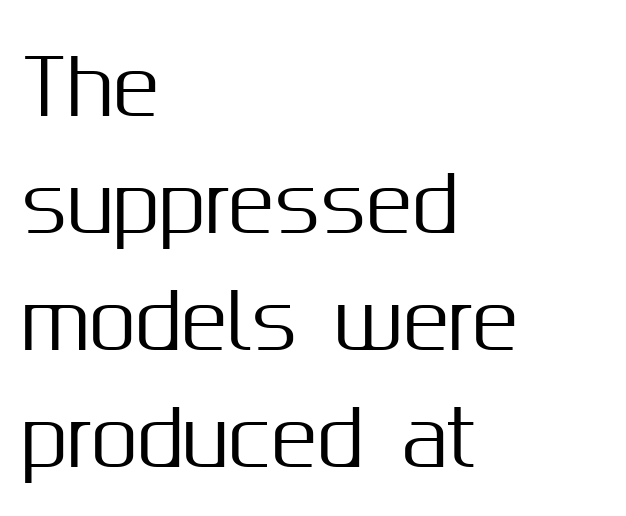
Q: Is the text italic (slanted)? A: No, it is upright.
Q: Is the typeface a serif or a sans-serif typeface? A: Sans-serif.
Q: Is the text underlined? A: No.
Q: How is the paragraph aligned? A: Left-aligned.
Q: Is the spacing between letters normal or unusually wide? A: Normal.
Q: Is the spacing between lines tight, normal or loose? A: Normal.
Q: Width (condensed, normal, or wide)? A: Normal.
Q: Stroke contrast? A: Medium.
Q: x-height? A: Medium.
Q: Monospaced? A: No.
